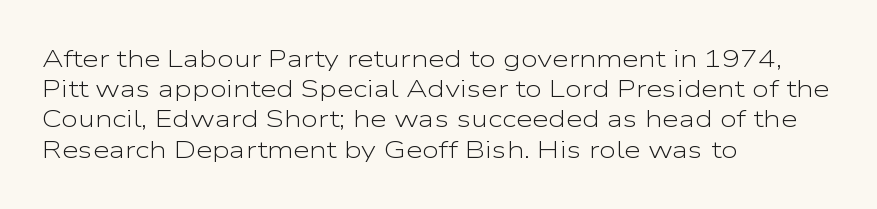
Q: Is the text bold? A: No.
Q: Is the text italic (slanted)? A: No, it is upright.
Q: Is the text underlined? A: No.
Q: How is the paragraph aligned? A: Left-aligned.
Q: Is the spacing between letters normal or unusually wide? A: Normal.
Q: Is the spacing between lines tight, normal or loose? A: Normal.
